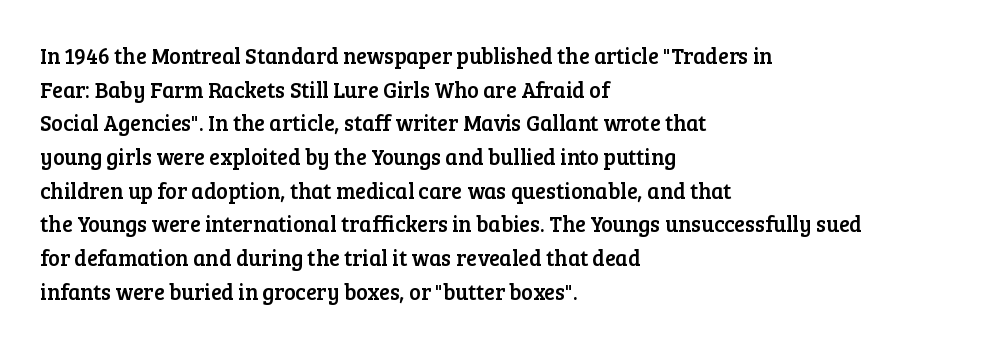
Q: Is the text italic (slanted)? A: No, it is upright.
Q: Is the text underlined? A: No.
Q: How is the paragraph aligned? A: Left-aligned.
Q: Is the spacing between letters normal or unusually wide? A: Normal.
Q: Is the spacing between lines tight, normal or loose? A: Normal.
